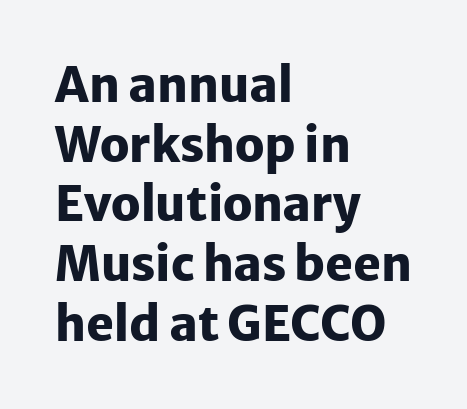
The image shows 47 px heavy sans-serif type, upright; set left-aligned, normal line spacing (1.27x), normal letter spacing, not underlined; low stroke contrast and a medium x-height.
